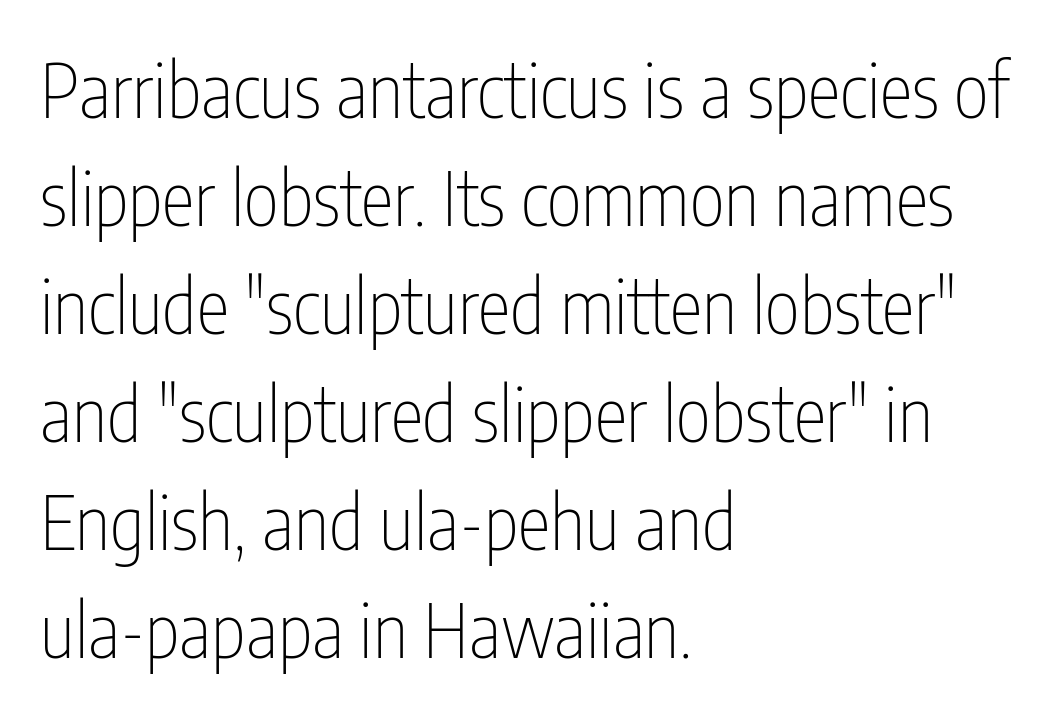
{"serif": "no", "italic": "no", "bold": "no", "weight": "thin", "width": "condensed", "stroke_contrast": "low", "x_height": "medium", "monospaced": "no", "underline": "no", "align": "left", "line_spacing": "normal", "line_spacing_ratio": 1.44, "letter_spacing": "normal", "letter_spacing_em": 0.0, "glyph_px": 75}
